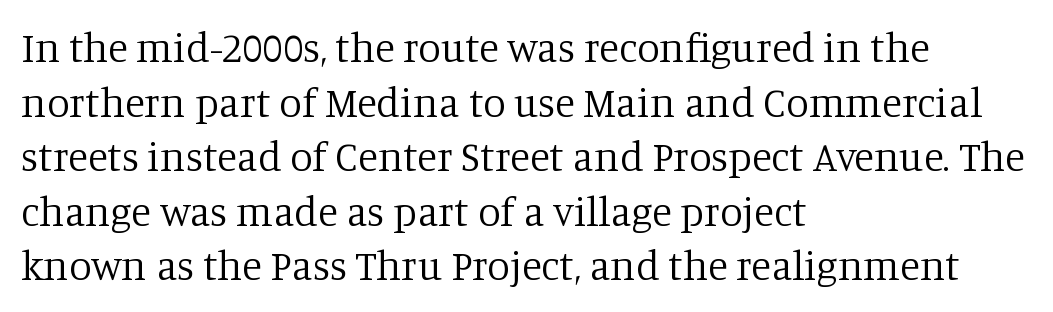
Does the copy run flush right? No — it runs flush left. This block has exactly the height ordinary leading produces. The letters stand upright; this is a roman face. A typesetter would call this proportional, since set widths differ per character.
